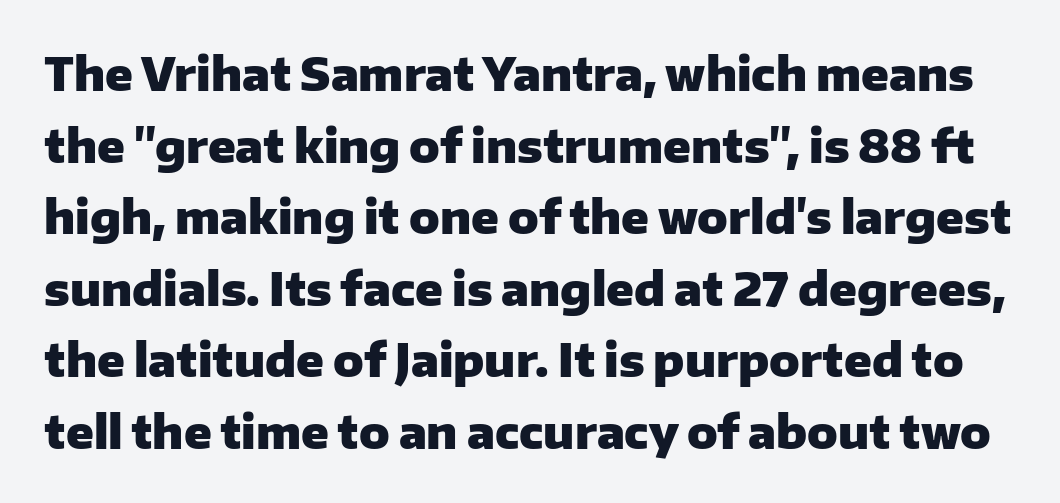
In terms of letterform style, serifs are entirely absent. Summary of weight: heavy, a full bold. It's the straight-up-and-down kind of type. Notice how descenders clear the ascenders below comfortably — that's standard leading.
